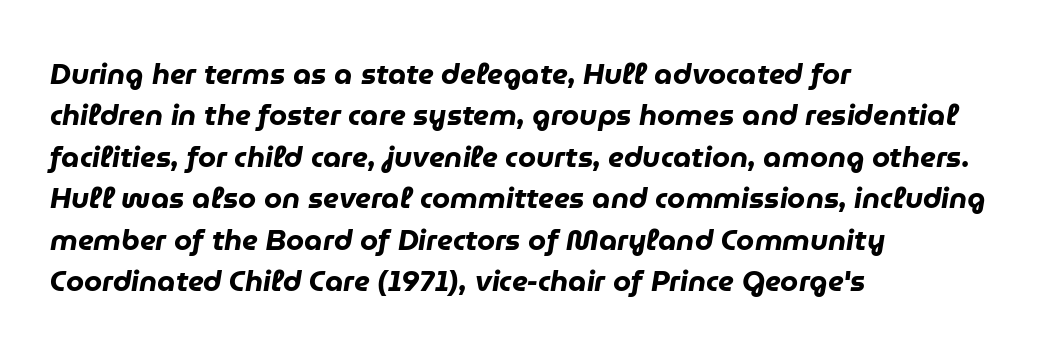
{"italic": "yes", "lean": "right", "slant_degrees": 9, "bold": "yes", "weight": "heavy", "width": "normal", "stroke_contrast": "low", "x_height": "medium", "monospaced": "no", "underline": "no", "align": "left", "line_spacing": "normal", "line_spacing_ratio": 1.43, "letter_spacing": "normal", "letter_spacing_em": 0.0, "glyph_px": 29}
